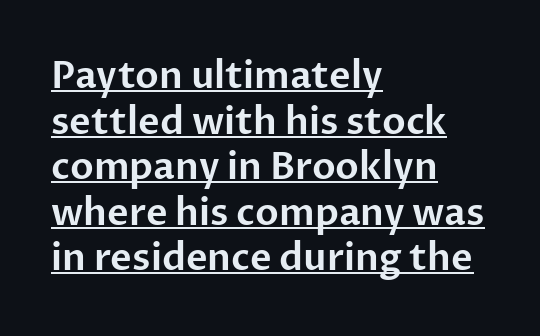
The image shows 37 px sans-serif type, upright; set left-aligned, line spacing 1.23x, normal letter spacing, underlined; low stroke contrast and a medium x-height.
